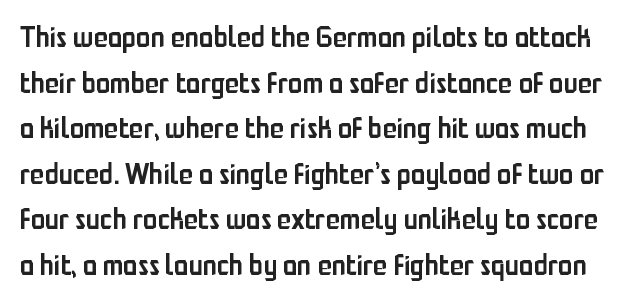
{"serif": "no", "italic": "no", "bold": "semi", "weight": "semibold", "width": "condensed", "stroke_contrast": "low", "x_height": "medium", "monospaced": "no", "underline": "no", "line_spacing": "normal", "line_spacing_ratio": 1.57, "letter_spacing": "normal", "letter_spacing_em": 0.0, "glyph_px": 29}
